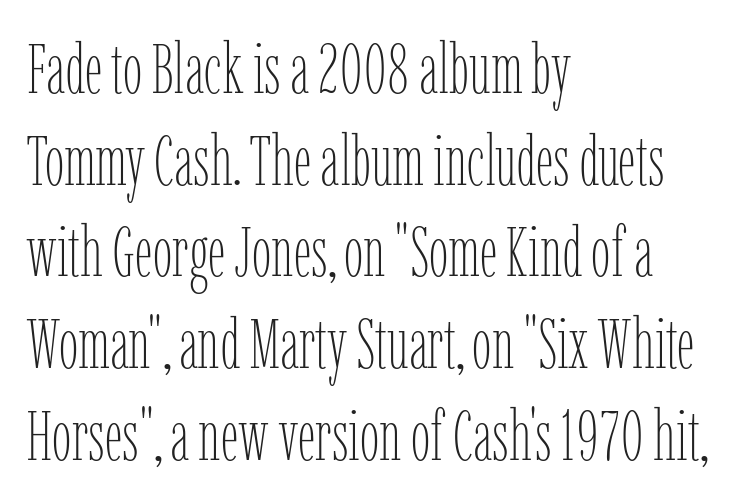
The lines in this sample share a left origin and differ only in where they stop. Is this a heavy cut? Hardly; it is regular or lighter. Rendered with straight, roman letterforms. Anything drawn beneath the words? Only blank space. Spacing verdict: proportional, widths tailored to each character.
